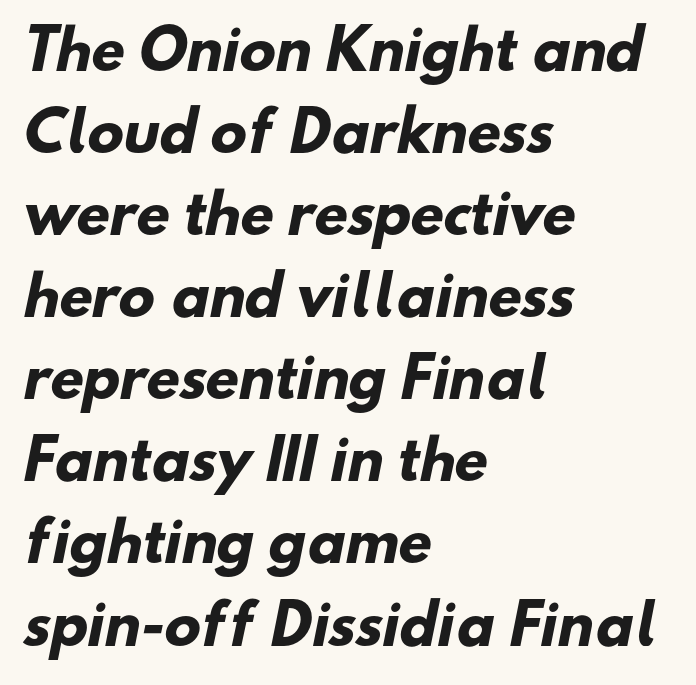
{"serif": "no", "bold": "yes", "weight": "heavy", "width": "normal", "stroke_contrast": "low", "x_height": "small", "monospaced": "no", "underline": "no", "align": "left", "line_spacing": "normal", "line_spacing_ratio": 1.52, "letter_spacing": "normal", "letter_spacing_em": 0.0, "glyph_px": 54}
